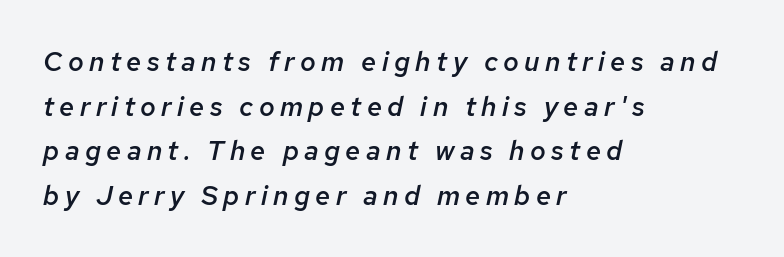
The image shows 27 px text type, italic (leaning right); set left-aligned, normal line spacing (1.65x), unusually wide letter spacing (+0.2 em), not underlined.
